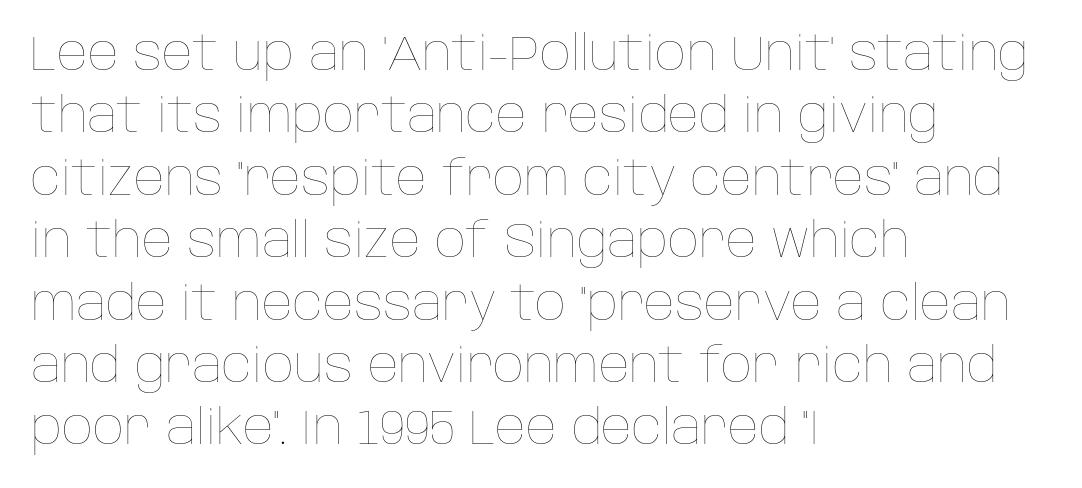
The image shows 48 px thin type, upright; set left-aligned, normal line spacing (1.3x), normal letter spacing, not underlined; low stroke contrast and a large x-height.
